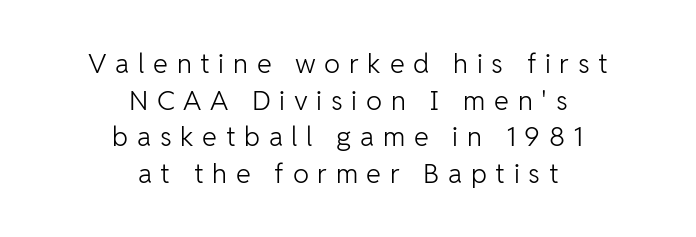
The image shows 27 px text type, upright; set centered, normal line spacing (1.36x), unusually wide letter spacing (+0.32 em), not underlined.
